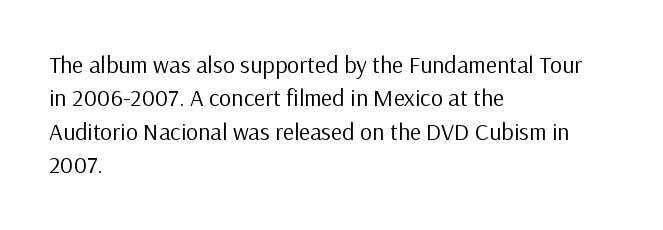
The image shows 24 px text type, upright; set left-aligned, normal line spacing (1.39x), normal letter spacing, not underlined.
